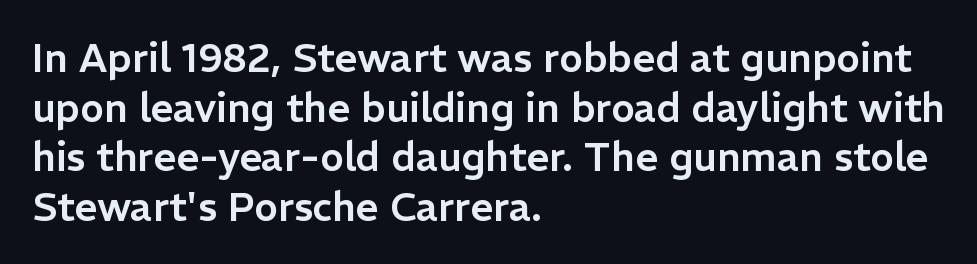
Q: Is the text italic (slanted)? A: No, it is upright.
Q: Is the typeface a serif or a sans-serif typeface? A: Sans-serif.
Q: Is the text underlined? A: No.
Q: How is the paragraph aligned? A: Left-aligned.
Q: Is the spacing between letters normal or unusually wide? A: Normal.
Q: Width (condensed, normal, or wide)? A: Normal.
Q: Stroke contrast? A: Low.
Q: x-height? A: Medium.
Q: Monospaced? A: No.
